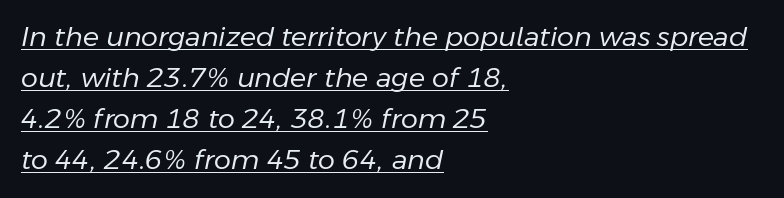
{"italic": "yes", "lean": "right", "slant_degrees": 11, "bold": "no", "underline": "yes", "align": "left", "line_spacing": "normal", "line_spacing_ratio": 1.52, "letter_spacing": "normal", "letter_spacing_em": 0.0, "glyph_px": 27}
